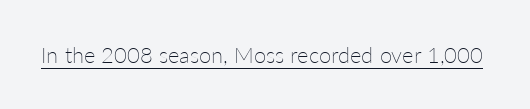
Does a line run under the words? Yes, clearly. Each word holds together tightly as a unit, with standard inter-letter gaps. When letters stand straight like this, we call the style roman or upright. Compared with a typical body face, this is equally light or lighter still.
